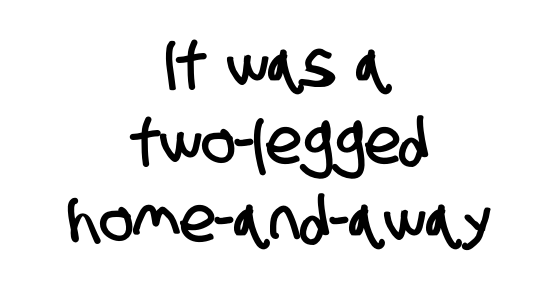
{"serif": "no", "width": "condensed", "stroke_contrast": "low", "x_height": "large", "monospaced": "no", "underline": "no", "align": "center", "line_spacing_ratio": 1.23, "letter_spacing": "normal", "letter_spacing_em": 0.0, "glyph_px": 63}
